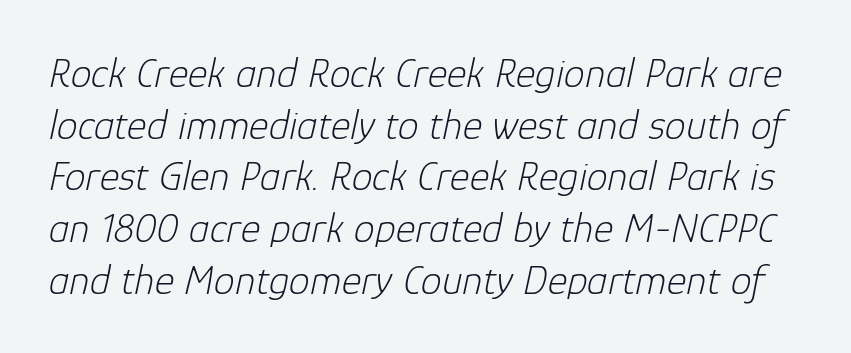
The image shows 42 px light type, italic (leaning right); set line spacing 1.23x, normal letter spacing, not underlined; low stroke contrast and a medium x-height.
